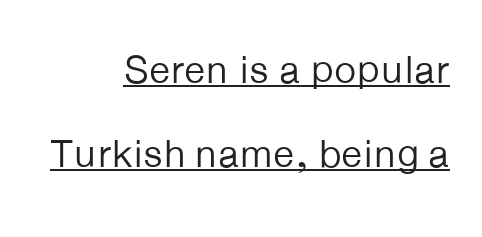
Q: Is the text bold? A: No.
Q: Is the text italic (slanted)? A: No, it is upright.
Q: Is the typeface a serif or a sans-serif typeface? A: Sans-serif.
Q: Is the text underlined? A: Yes.
Q: How is the paragraph aligned? A: Right-aligned.
Q: Is the spacing between letters normal or unusually wide? A: Normal.
Q: Is the spacing between lines tight, normal or loose? A: Loose.
Q: Width (condensed, normal, or wide)? A: Normal.
Q: Stroke contrast? A: Low.
Q: x-height? A: Medium.
Q: Monospaced? A: No.
